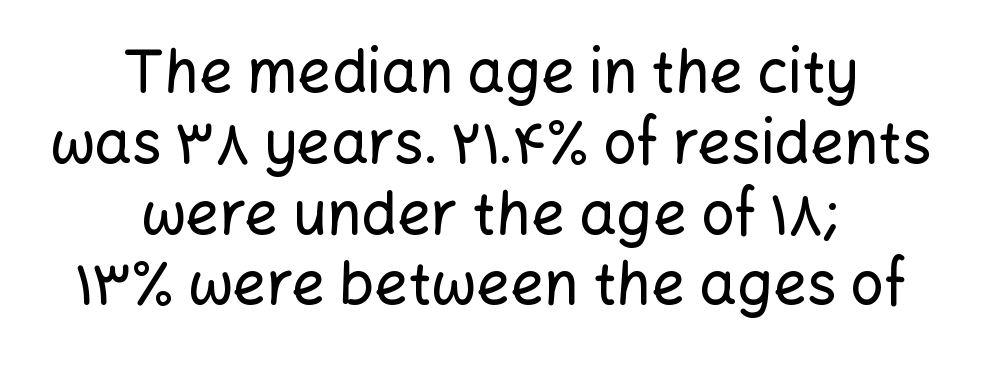
Q: Is the text italic (slanted)? A: No, it is upright.
Q: Is the typeface a serif or a sans-serif typeface? A: Sans-serif.
Q: Is the text underlined? A: No.
Q: How is the paragraph aligned? A: Centered.
Q: Is the spacing between letters normal or unusually wide? A: Normal.
Q: Width (condensed, normal, or wide)? A: Normal.
Q: Stroke contrast? A: Low.
Q: x-height? A: Medium.
Q: Monospaced? A: No.
